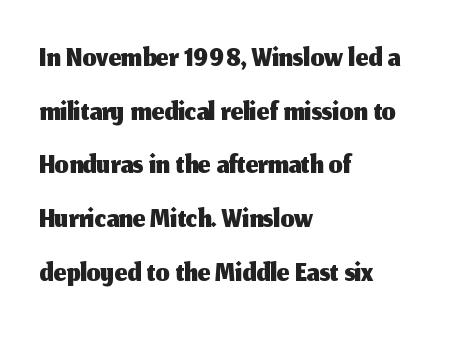
The image shows 44 px sans-serif type, upright; set left-aligned, line spacing 1.22x, normal letter spacing, not underlined; medium stroke contrast and a medium x-height.
